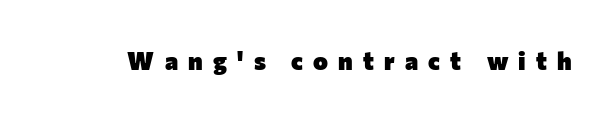
{"italic": "no", "bold": "yes", "underline": "no", "letter_spacing": "wide", "letter_spacing_em": 0.41, "glyph_px": 25}
